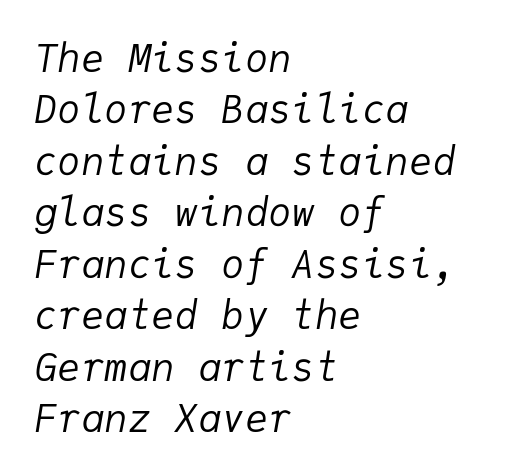
The image shows 39 px regular-weight type, italic (leaning right), monospaced; set left-aligned, normal line spacing (1.32x), normal letter spacing, not underlined; low stroke contrast and a medium x-height.
